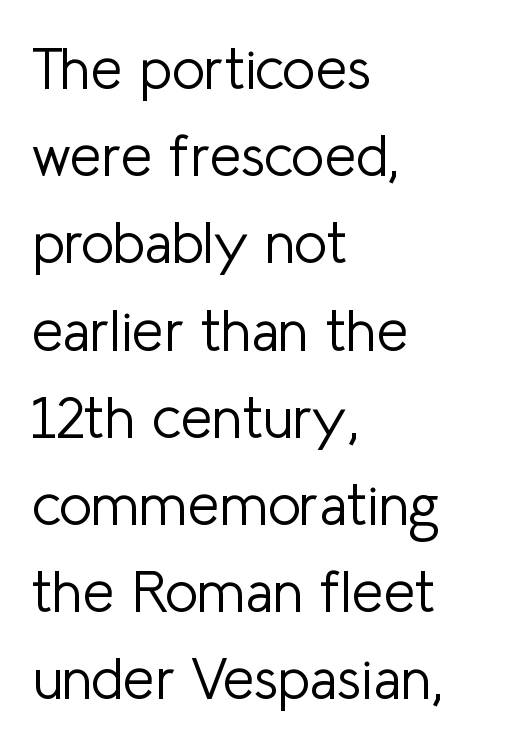
The image shows 57 px light sans-serif type, upright; set left-aligned, normal line spacing (1.53x), normal letter spacing, not underlined; low stroke contrast and a medium x-height.
